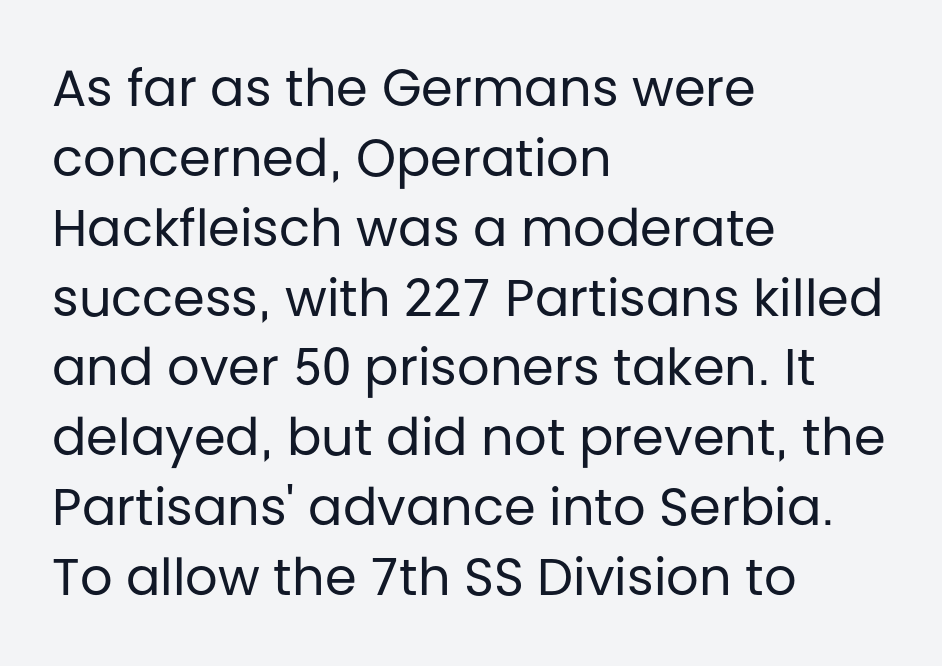
The image shows 51 px regular-weight sans-serif type, upright; set left-aligned, normal line spacing (1.37x), normal letter spacing, not underlined; low stroke contrast and a large x-height.
